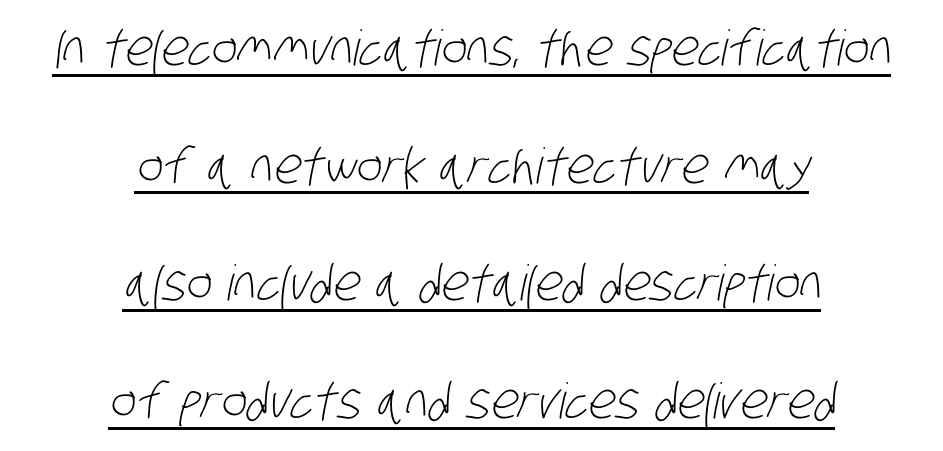
The image shows 49 px light, condensed sans-serif type; set centered, loose line spacing (2.4x), normal letter spacing, underlined; low stroke contrast and a large x-height.
